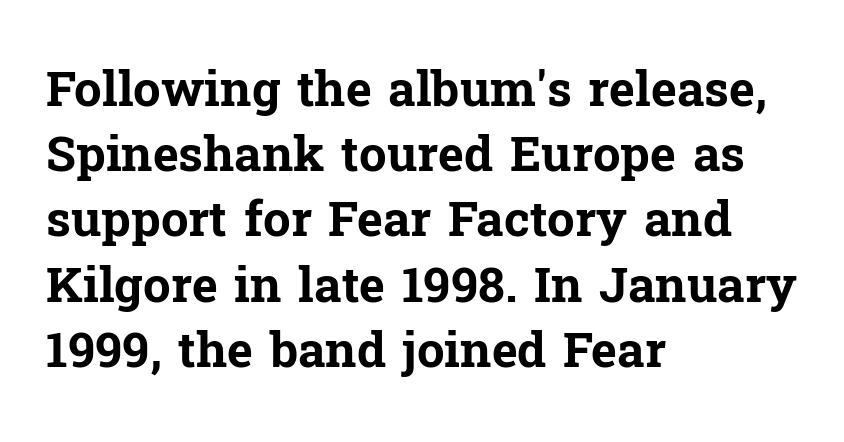
{"serif": "yes", "italic": "no", "bold": "yes", "weight": "bold", "width": "normal", "stroke_contrast": "low", "x_height": "medium", "monospaced": "no", "underline": "no", "align": "left", "line_spacing": "normal", "line_spacing_ratio": 1.33, "letter_spacing": "normal", "letter_spacing_em": 0.0, "glyph_px": 49}
